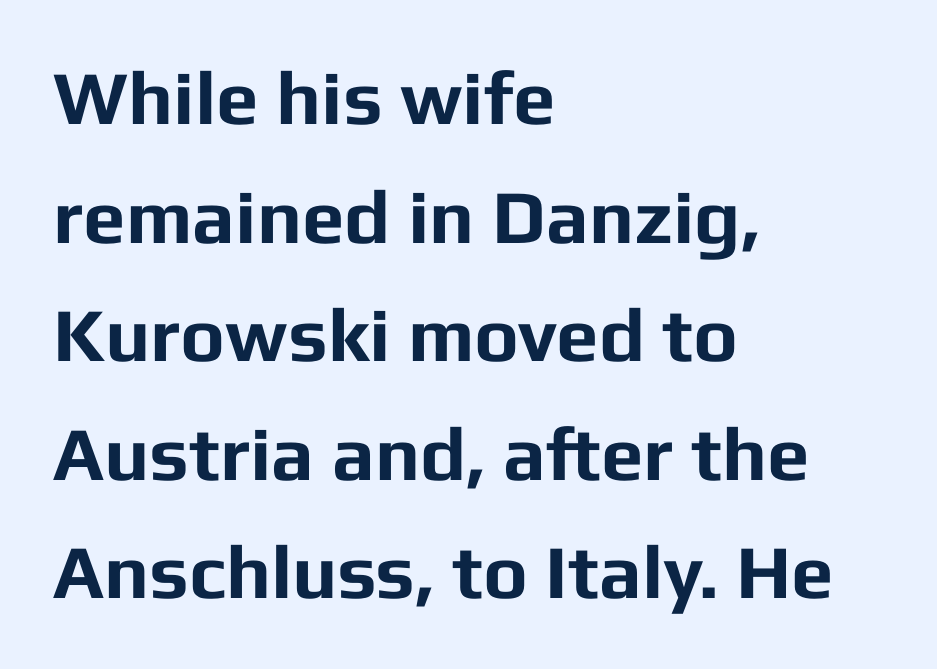
{"serif": "no", "italic": "no", "bold": "yes", "weight": "bold", "width": "normal", "stroke_contrast": "low", "x_height": "medium", "monospaced": "no", "underline": "no", "align": "left", "line_spacing": "normal", "line_spacing_ratio": 1.56, "letter_spacing": "normal", "letter_spacing_em": 0.0, "glyph_px": 76}
